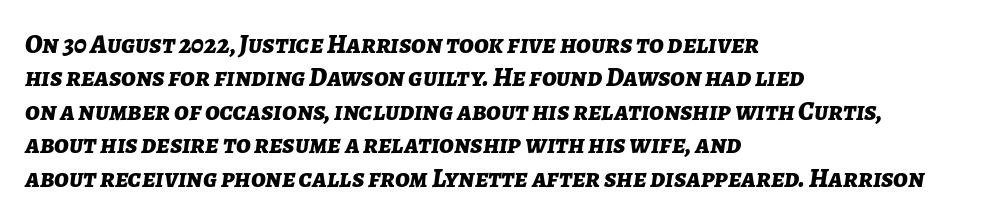
{"italic": "yes", "lean": "right", "slant_degrees": 7, "bold": "yes", "underline": "no", "align": "left", "line_spacing_ratio": 1.24, "letter_spacing": "normal", "letter_spacing_em": 0.0, "glyph_px": 27}
